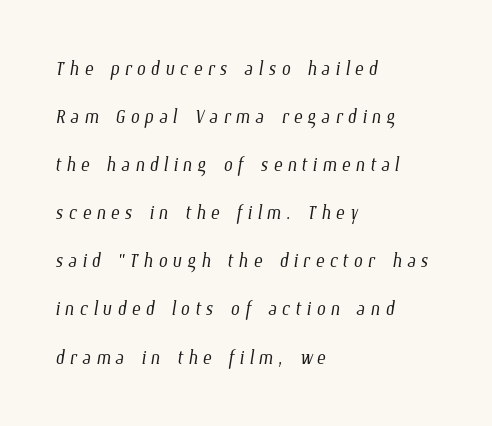
Q: Is the text bold? A: No.
Q: Is the text underlined? A: No.
Q: How is the paragraph aligned? A: Left-aligned.
